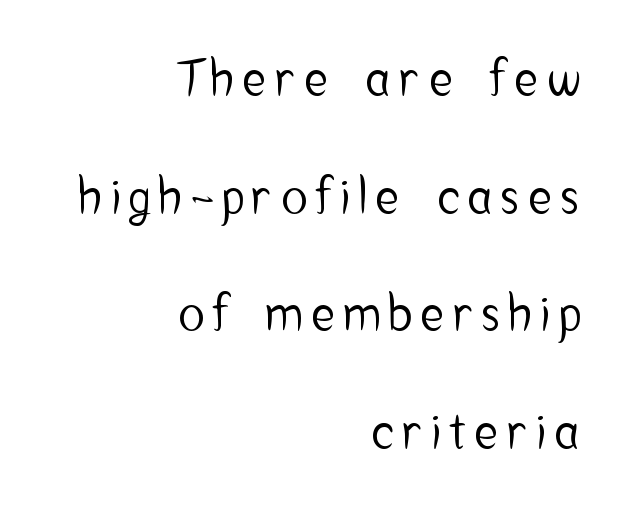
Q: Is the text italic (slanted)? A: No, it is upright.
Q: Is the typeface a serif or a sans-serif typeface? A: Sans-serif.
Q: Is the text underlined? A: No.
Q: How is the paragraph aligned? A: Right-aligned.
Q: Is the spacing between lines tight, normal or loose? A: Loose.
Q: Width (condensed, normal, or wide)? A: Condensed.
Q: Stroke contrast? A: Low.
Q: x-height? A: Medium.
Q: Monospaced? A: No.
